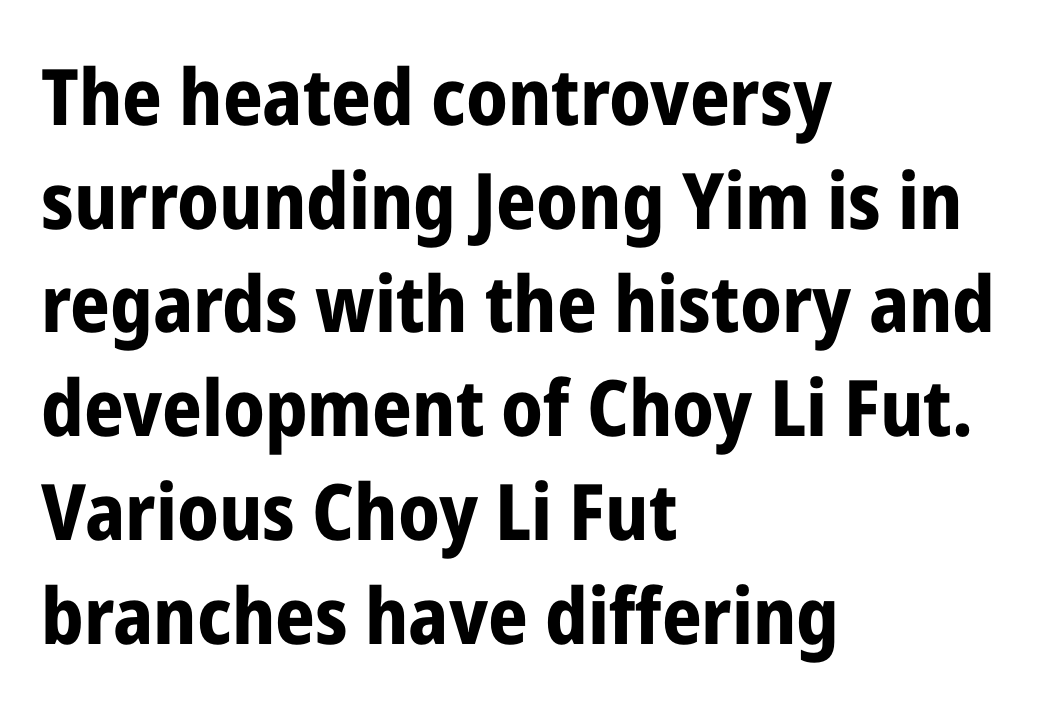
Q: Is the text bold? A: Yes.
Q: Is the text italic (slanted)? A: No, it is upright.
Q: Is the typeface a serif or a sans-serif typeface? A: Sans-serif.
Q: Is the text underlined? A: No.
Q: How is the paragraph aligned? A: Left-aligned.
Q: Is the spacing between letters normal or unusually wide? A: Normal.
Q: Is the spacing between lines tight, normal or loose? A: Normal.
Q: Width (condensed, normal, or wide)? A: Condensed.
Q: Stroke contrast? A: Low.
Q: x-height? A: Medium.
Q: Monospaced? A: No.
